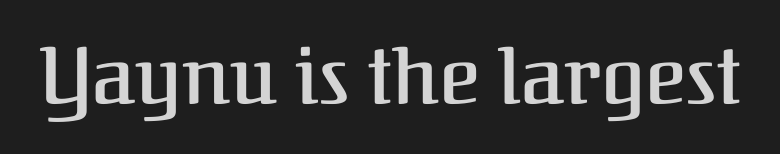
{"serif": "yes", "italic": "no", "bold": "semi", "weight": "semibold", "width": "normal", "stroke_contrast": "medium", "x_height": "medium", "monospaced": "no", "underline": "no", "letter_spacing": "normal", "letter_spacing_em": 0.0, "glyph_px": 79}
